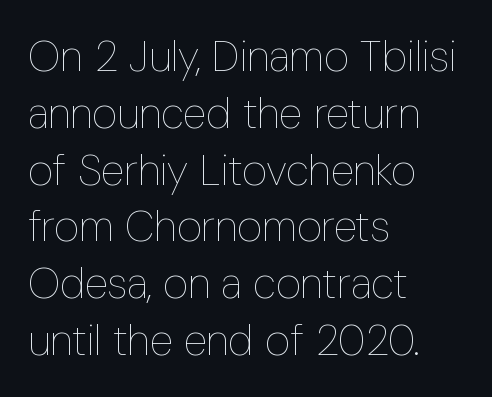
Q: Is the text bold? A: No.
Q: Is the text italic (slanted)? A: No, it is upright.
Q: Is the text underlined? A: No.
Q: How is the paragraph aligned? A: Left-aligned.
Q: Is the spacing between letters normal or unusually wide? A: Normal.
Q: Is the spacing between lines tight, normal or loose? A: Normal.
Q: Width (condensed, normal, or wide)? A: Condensed.
Q: Stroke contrast? A: Low.
Q: x-height? A: Medium.
Q: Monospaced? A: No.
